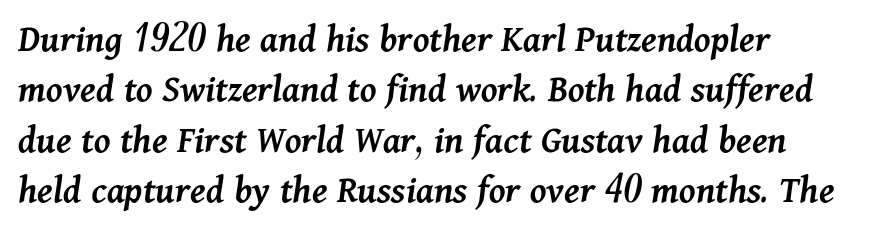
{"italic": "yes", "lean": "right", "slant_degrees": 11, "bold": "semi", "weight": "semibold", "width": "normal", "stroke_contrast": "medium", "x_height": "medium", "monospaced": "no", "underline": "no", "line_spacing": "normal", "line_spacing_ratio": 1.26, "letter_spacing": "normal", "letter_spacing_em": 0.0, "glyph_px": 40}
